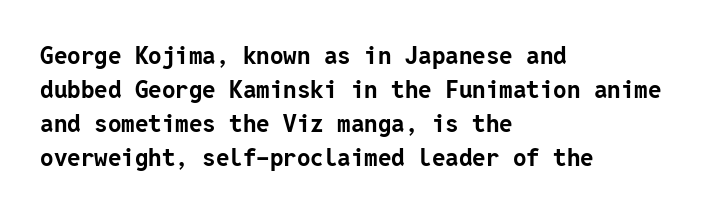
Q: Is the text bold? A: Yes.
Q: Is the text italic (slanted)? A: No, it is upright.
Q: Is the text underlined? A: No.
Q: How is the paragraph aligned? A: Left-aligned.
Q: Is the spacing between letters normal or unusually wide? A: Normal.
Q: Is the spacing between lines tight, normal or loose? A: Normal.
